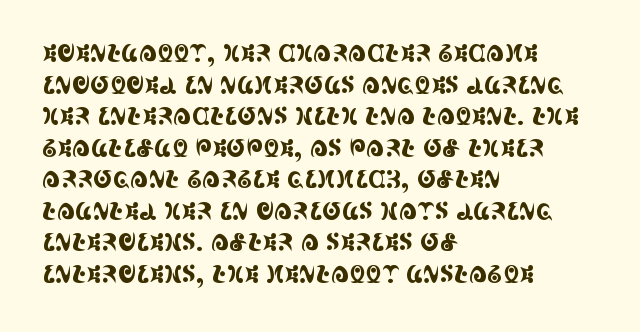
The letterforms sit shoulder to shoulder at normal distance. The paragraph has a hard left edge and a soft right edge. A clean baseline with only descenders dipping below it. No italicization has been applied; the sample stays upright.
